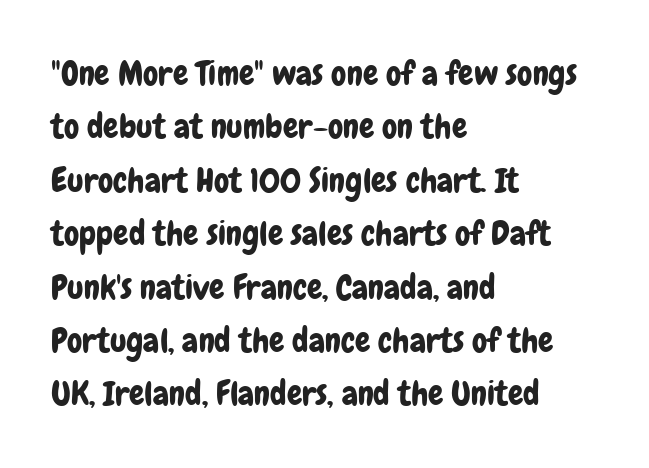
The image shows 34 px condensed sans-serif type, upright; set left-aligned, normal line spacing (1.57x), normal letter spacing, not underlined; low stroke contrast and a medium x-height.
